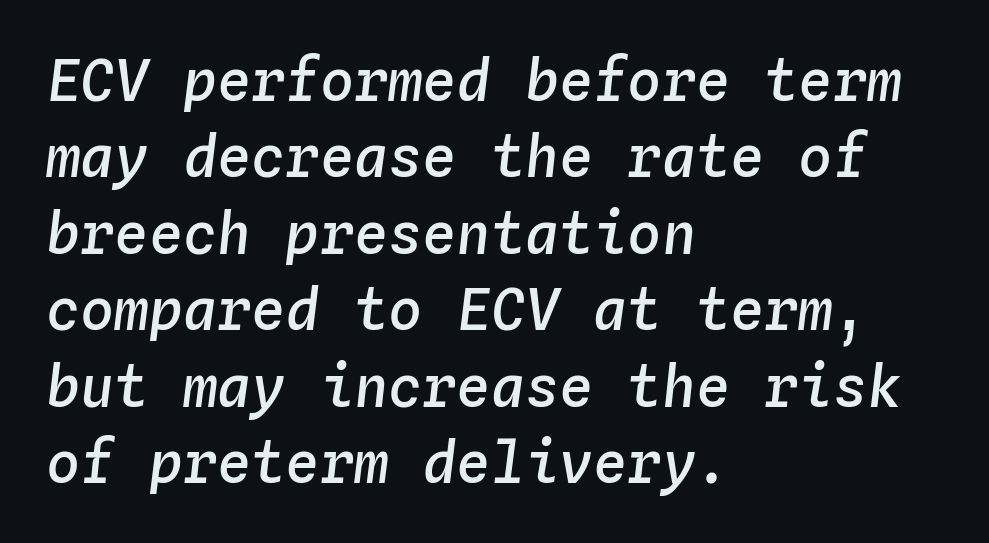
Q: Is the text bold? A: Semi-bold.
Q: Is the text italic (slanted)? A: Yes, it leans right by about 4 degrees.
Q: Is the text underlined? A: No.
Q: How is the paragraph aligned? A: Left-aligned.
Q: Is the spacing between letters normal or unusually wide? A: Normal.
Q: Is the spacing between lines tight, normal or loose? A: Normal.
Q: Width (condensed, normal, or wide)? A: Normal.
Q: Stroke contrast? A: Low.
Q: x-height? A: Medium.
Q: Monospaced? A: Yes.
